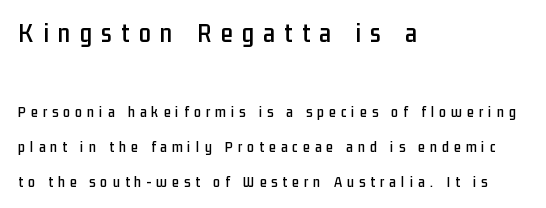
{"italic": "no", "underline": "no", "align": "left", "line_spacing": "loose", "line_spacing_ratio": 2.34, "letter_spacing": "wide", "letter_spacing_em": 0.35, "larger_block": "first", "size_ratio": 1.8, "glyph_px": 27}
